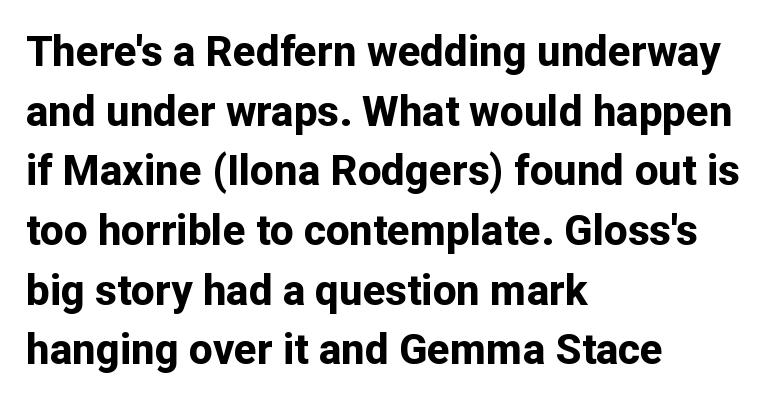
{"serif": "no", "italic": "no", "bold": "yes", "weight": "bold", "width": "normal", "stroke_contrast": "low", "x_height": "medium", "monospaced": "no", "underline": "no", "align": "left", "line_spacing": "normal", "line_spacing_ratio": 1.42, "letter_spacing": "normal", "letter_spacing_em": 0.0, "glyph_px": 42}
